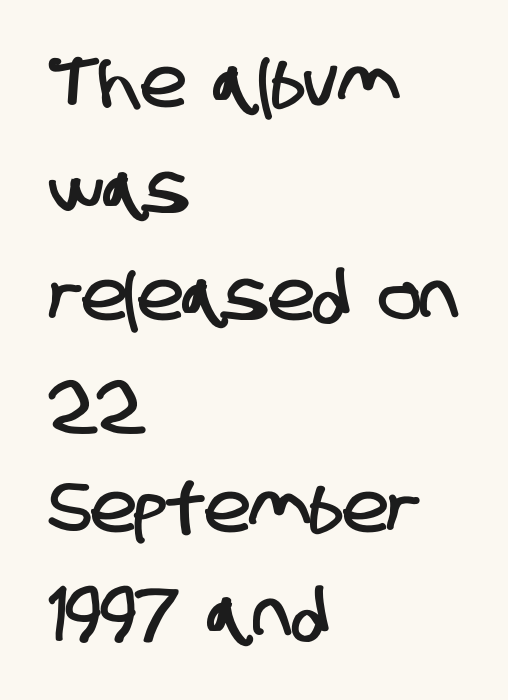
Q: Is the typeface a serif or a sans-serif typeface? A: Sans-serif.
Q: Is the text underlined? A: No.
Q: How is the paragraph aligned? A: Left-aligned.
Q: Is the spacing between letters normal or unusually wide? A: Normal.
Q: Is the spacing between lines tight, normal or loose? A: Normal.
Q: Width (condensed, normal, or wide)? A: Condensed.
Q: Stroke contrast? A: Low.
Q: x-height? A: Large.
Q: Monospaced? A: No.
